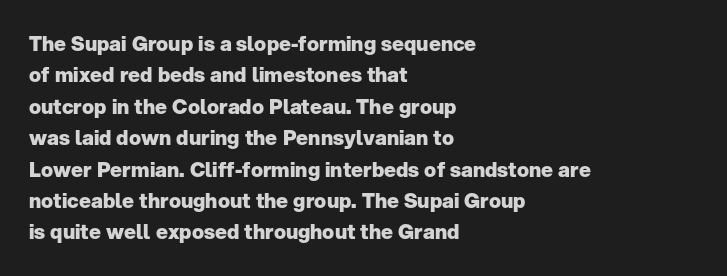
{"italic": "no", "bold": "yes", "underline": "no", "align": "left", "line_spacing": "normal", "line_spacing_ratio": 1.57, "letter_spacing": "normal", "letter_spacing_em": 0.0, "glyph_px": 20}
